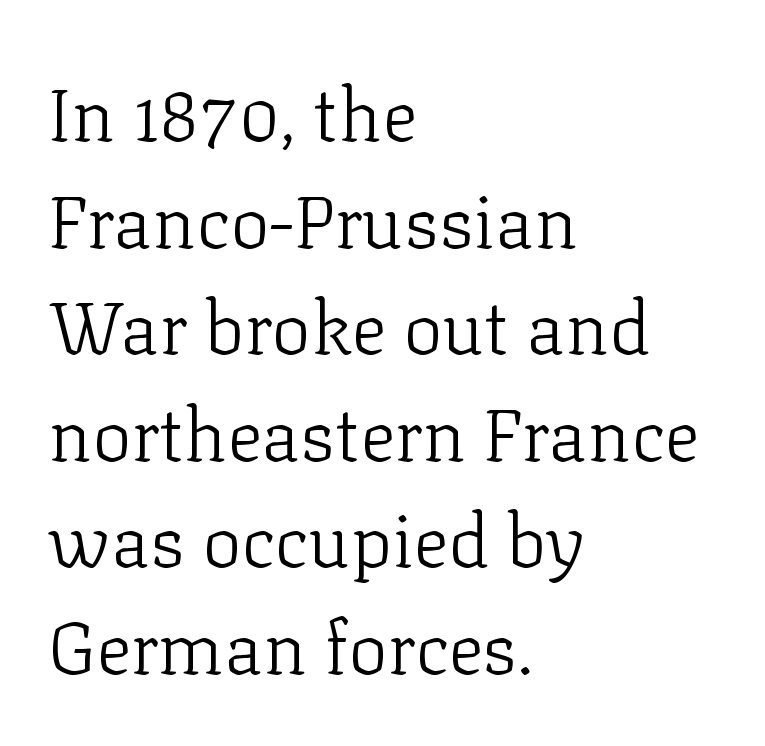
The image shows 74 px light serif type, upright; set left-aligned, normal line spacing (1.44x), normal letter spacing, not underlined; low stroke contrast and a medium x-height.
